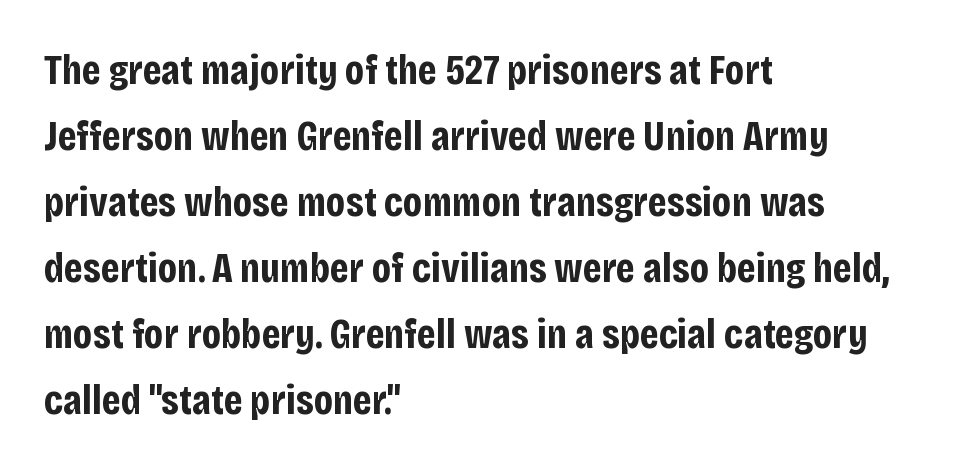
This sample keeps an unexceptional amount of space between lines. Bare-footed words on every line. In terms of weight, the rendering is a true, heavy bold. A classic flush-left, rag-right setting is used for this passage. The face used here is rendered with its standard letterfit.
